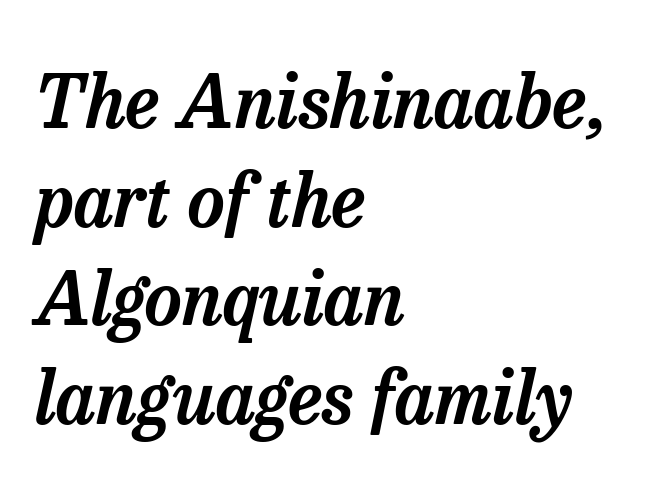
Character widths vary here, with narrow letters taking less room than wide ones. Examine the stroke ends and you'll spot serifs. No word sits above an underline. The rendering anchors every line to the left-hand side.
